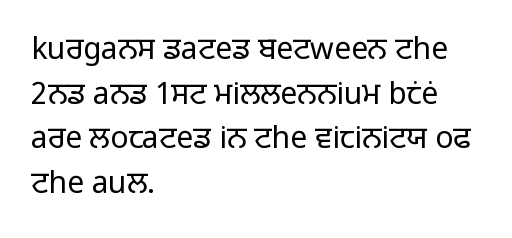
Look at the bottom of the vertical strokes: they stop flat, with no serifs. Tracking here is standard; glyphs follow each other at the usual distance. What's the leading like? Ordinary, nothing unusual. Weight class: somewhere from thin through regular.
